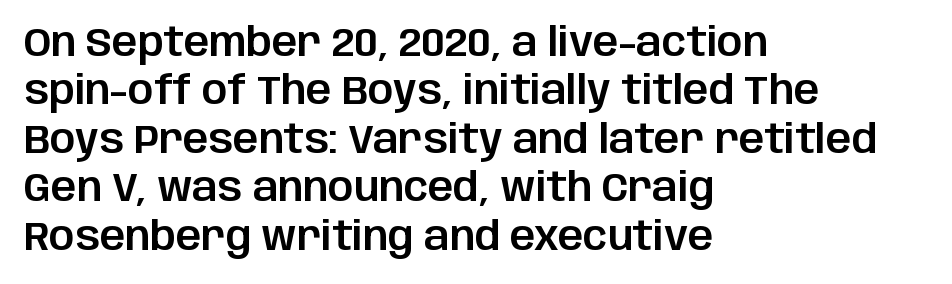
Q: Is the text italic (slanted)? A: No, it is upright.
Q: Is the typeface a serif or a sans-serif typeface? A: Sans-serif.
Q: Is the text underlined? A: No.
Q: How is the paragraph aligned? A: Left-aligned.
Q: Is the spacing between letters normal or unusually wide? A: Normal.
Q: Width (condensed, normal, or wide)? A: Normal.
Q: Stroke contrast? A: Low.
Q: x-height? A: Large.
Q: Monospaced? A: No.
